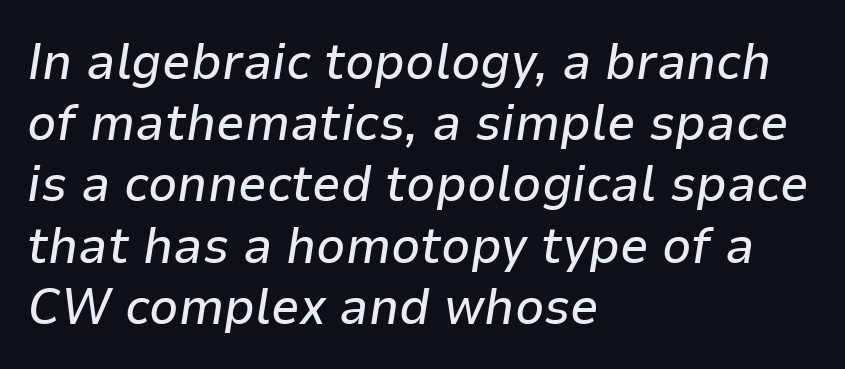
The image shows 51 px text type, italic (leaning right); set left-aligned, line spacing 1.2x, normal letter spacing, not underlined; low stroke contrast and a medium x-height.
